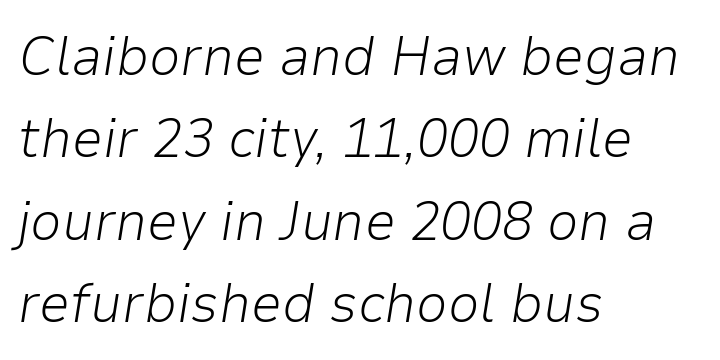
{"italic": "yes", "lean": "right", "slant_degrees": 9, "bold": "no", "weight": "light", "width": "normal", "stroke_contrast": "low", "x_height": "medium", "monospaced": "no", "underline": "no", "align": "left", "line_spacing": "normal", "line_spacing_ratio": 1.47, "letter_spacing": "normal", "letter_spacing_em": 0.0, "glyph_px": 56}
